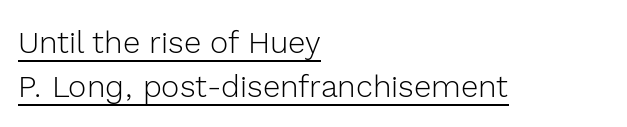
Q: Is the text bold? A: No.
Q: Is the text italic (slanted)? A: No, it is upright.
Q: Is the typeface a serif or a sans-serif typeface? A: Sans-serif.
Q: Is the text underlined? A: Yes.
Q: How is the paragraph aligned? A: Left-aligned.
Q: Is the spacing between letters normal or unusually wide? A: Normal.
Q: Is the spacing between lines tight, normal or loose? A: Normal.
Q: Width (condensed, normal, or wide)? A: Normal.
Q: x-height? A: Medium.
Q: Monospaced? A: No.
